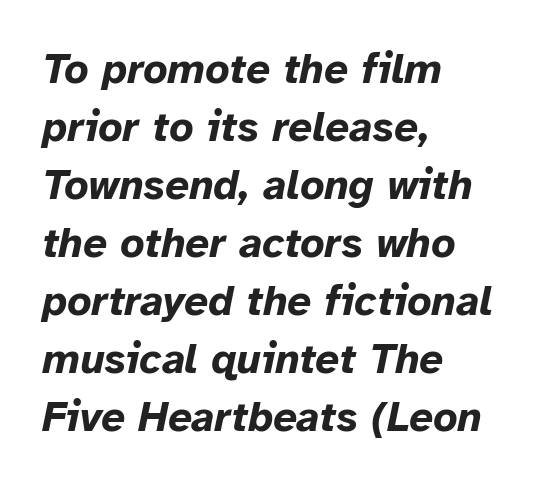
The image shows 42 px bold type, italic (leaning right); set left-aligned, normal line spacing (1.38x), normal letter spacing, not underlined; low stroke contrast and a medium x-height.
